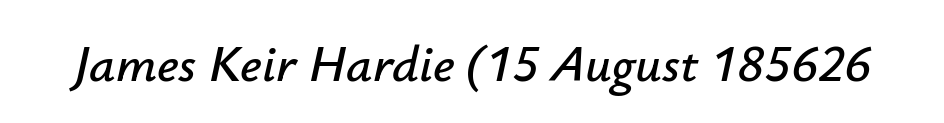
The specimen reads as italic at a glance. The rendering keeps characters at their native spacing. Honestly, there is no underline to notice here at all. The face used here is proportionally spaced, like ordinary book or web type.
